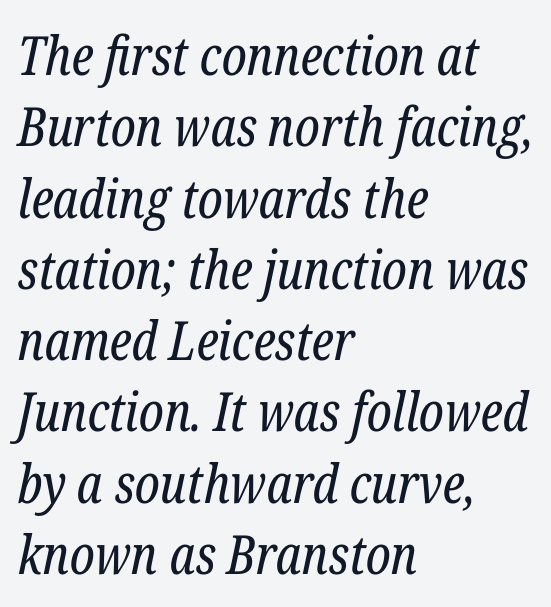
Q: Is the text bold? A: No.
Q: Is the text italic (slanted)? A: Yes, it leans right by about 12 degrees.
Q: Is the typeface a serif or a sans-serif typeface? A: Serif.
Q: Is the text underlined? A: No.
Q: How is the paragraph aligned? A: Left-aligned.
Q: Is the spacing between letters normal or unusually wide? A: Normal.
Q: Is the spacing between lines tight, normal or loose? A: Normal.
Q: Width (condensed, normal, or wide)? A: Condensed.
Q: Stroke contrast? A: Low.
Q: x-height? A: Medium.
Q: Monospaced? A: No.
